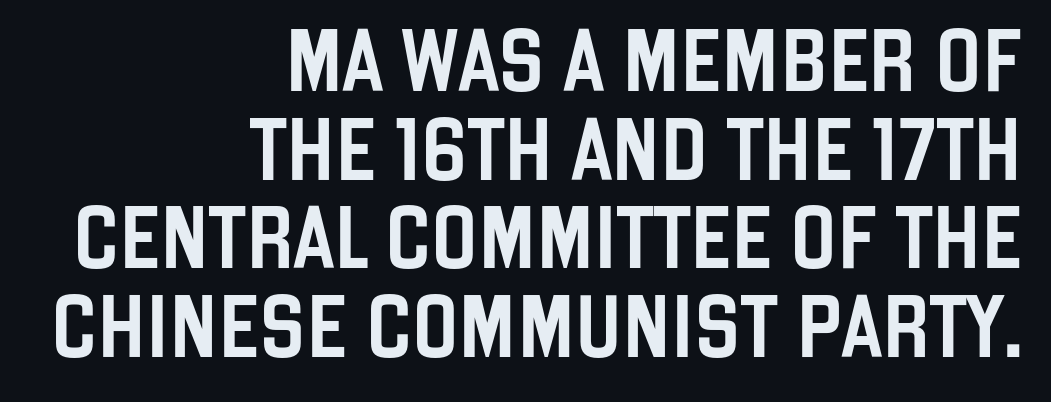
Q: Is the text italic (slanted)? A: No, it is upright.
Q: Is the typeface a serif or a sans-serif typeface? A: Sans-serif.
Q: Is the text underlined? A: No.
Q: How is the paragraph aligned? A: Right-aligned.
Q: Is the spacing between letters normal or unusually wide? A: Normal.
Q: Is the spacing between lines tight, normal or loose? A: Normal.
Q: Width (condensed, normal, or wide)? A: Condensed.
Q: Stroke contrast? A: Low.
Q: x-height? A: Large.
Q: Monospaced? A: No.
